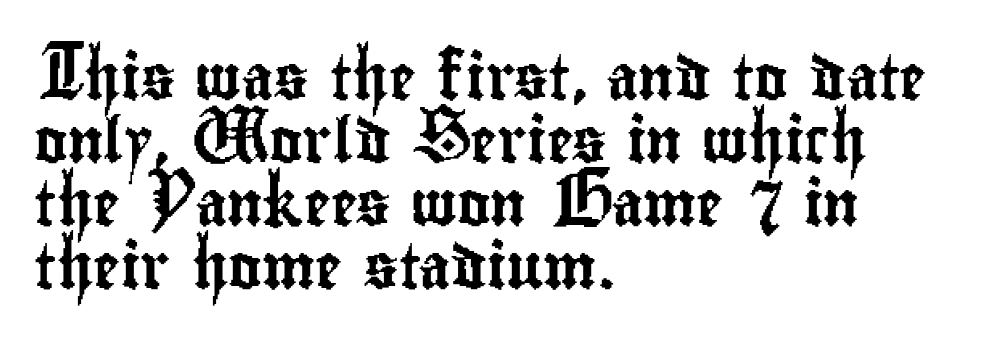
Q: Is the text italic (slanted)? A: No, it is upright.
Q: Is the typeface a serif or a sans-serif typeface? A: Sans-serif.
Q: Is the text underlined? A: No.
Q: How is the paragraph aligned? A: Left-aligned.
Q: Is the spacing between letters normal or unusually wide? A: Normal.
Q: Is the spacing between lines tight, normal or loose? A: Normal.
Q: Width (condensed, normal, or wide)? A: Condensed.
Q: Stroke contrast? A: Low.
Q: x-height? A: Small.
Q: Monospaced? A: No.
